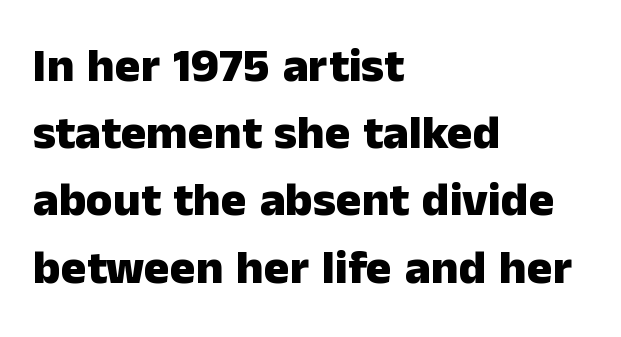
A dark, heavy texture on the line: the type is bold. Each row of text sits above clean, open space. Letterform terminals end flat and unadorned throughout the passage. This rendering leaves character spacing at its baseline value. The specimen reads as upright at a glance. Is this a fixed-width face? No — the glyphs have proportional, varying widths.
